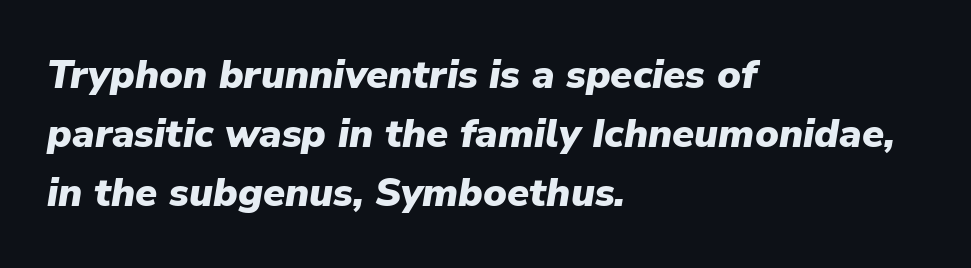
{"italic": "yes", "lean": "right", "slant_degrees": 9, "bold": "yes", "weight": "heavy", "width": "normal", "stroke_contrast": "low", "x_height": "medium", "monospaced": "no", "underline": "no", "align": "left", "line_spacing": "normal", "line_spacing_ratio": 1.47, "letter_spacing": "normal", "letter_spacing_em": 0.0, "glyph_px": 40}
